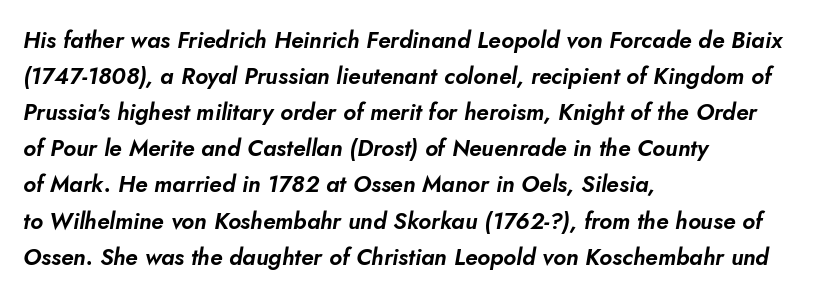
{"italic": "yes", "lean": "right", "slant_degrees": 10, "underline": "no", "align": "left", "line_spacing": "normal", "line_spacing_ratio": 1.57, "letter_spacing": "normal", "letter_spacing_em": 0.0, "glyph_px": 23}
